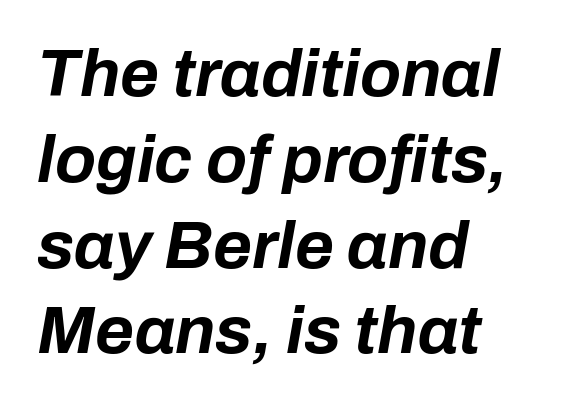
Q: Is the text bold? A: Yes.
Q: Is the text italic (slanted)? A: Yes, it leans right by about 10 degrees.
Q: Is the text underlined? A: No.
Q: How is the paragraph aligned? A: Left-aligned.
Q: Is the spacing between letters normal or unusually wide? A: Normal.
Q: Is the spacing between lines tight, normal or loose? A: Normal.
Q: Width (condensed, normal, or wide)? A: Normal.
Q: Stroke contrast? A: Low.
Q: x-height? A: Medium.
Q: Monospaced? A: No.
